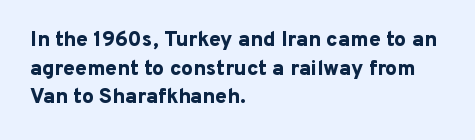
The image shows 21 px bold type, upright; set left-aligned, normal line spacing (1.36x), normal letter spacing, not underlined.
